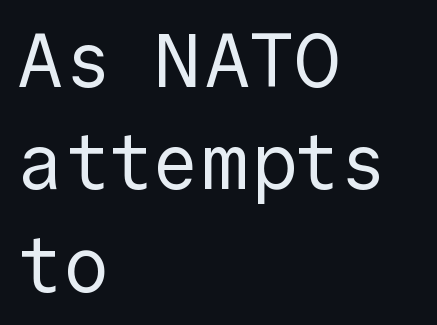
{"serif": "no", "italic": "no", "bold": "no", "weight": "regular", "width": "normal", "x_height": "medium", "underline": "no", "align": "left", "line_spacing": "normal", "line_spacing_ratio": 1.33, "letter_spacing": "normal", "letter_spacing_em": 0.0, "glyph_px": 77}
